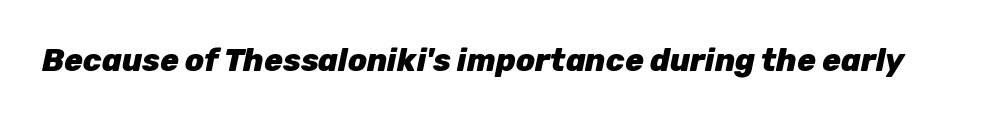
{"italic": "yes", "lean": "right", "slant_degrees": 12, "bold": "yes", "weight": "heavy", "width": "normal", "stroke_contrast": "low", "x_height": "medium", "monospaced": "no", "underline": "no", "letter_spacing": "normal", "letter_spacing_em": 0.0, "glyph_px": 31}
